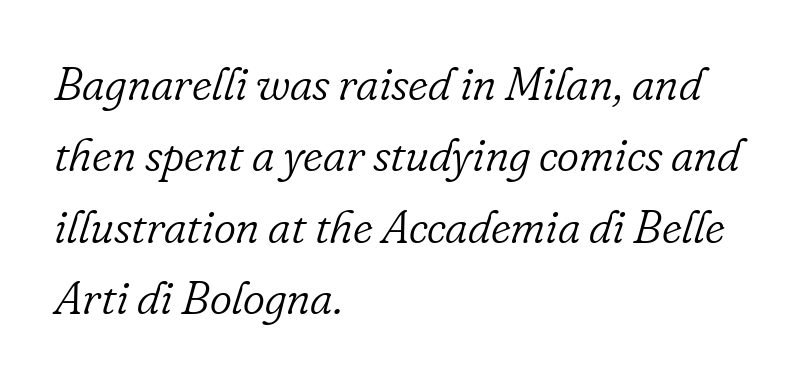
The font's italic variant was chosen for this text. Caption: multi-line text, flush left, ragged right. Tracking value appears to be zero — textbook default spacing. Stroke terminals: seriffed. Compared with a typical body face, this is equally light or lighter still.
